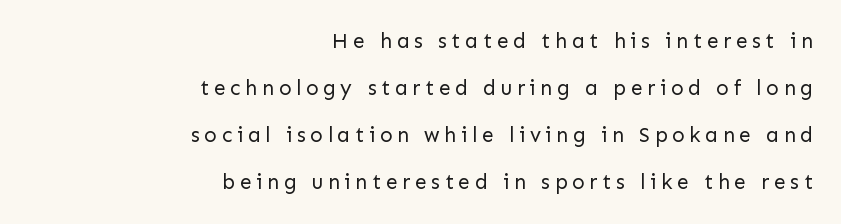
The image shows 21 px text type, upright; set right-aligned, loose line spacing (2.24x), unusually wide letter spacing (+0.22 em), not underlined.
